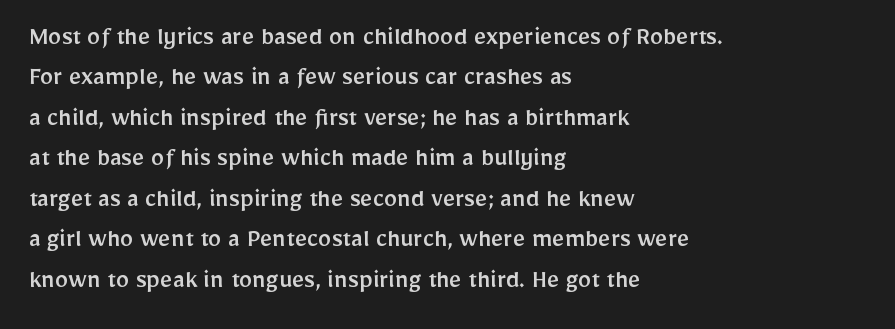
Q: Is the text italic (slanted)? A: No, it is upright.
Q: Is the text underlined? A: No.
Q: How is the paragraph aligned? A: Left-aligned.
Q: Is the spacing between letters normal or unusually wide? A: Normal.
Q: Is the spacing between lines tight, normal or loose? A: Normal.
